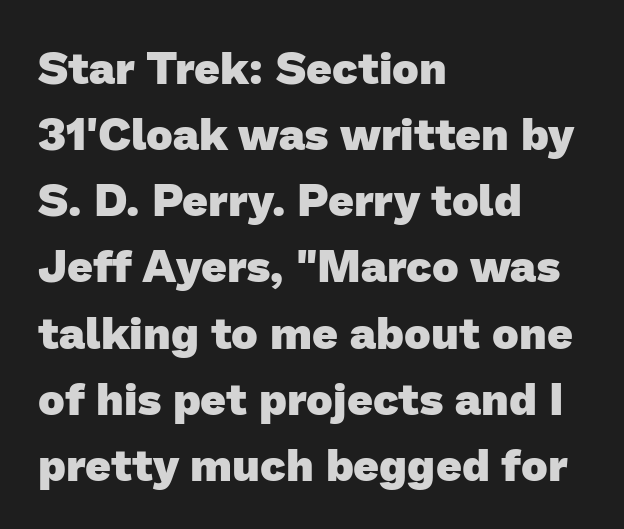
Grotesque or geometric, the face here clearly has no serifs. Weight check: bold — yes, fully. Has an underline been added? It has not. Nobody touched the tracking dial on this one. If you drew a ruler down the left edge, every line would touch it.
